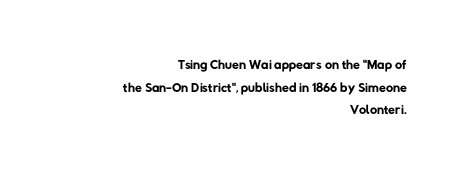
{"bold": "no", "underline": "no", "align": "right", "line_spacing": "tight", "line_spacing_ratio": 1.13, "letter_spacing": "normal", "letter_spacing_em": 0.0, "glyph_px": 20}
